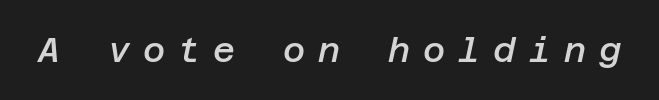
The image shows 34 px semibold type, italic (leaning right); set unusually wide letter spacing (+0.38 em), not underlined; low stroke contrast and a large x-height.
